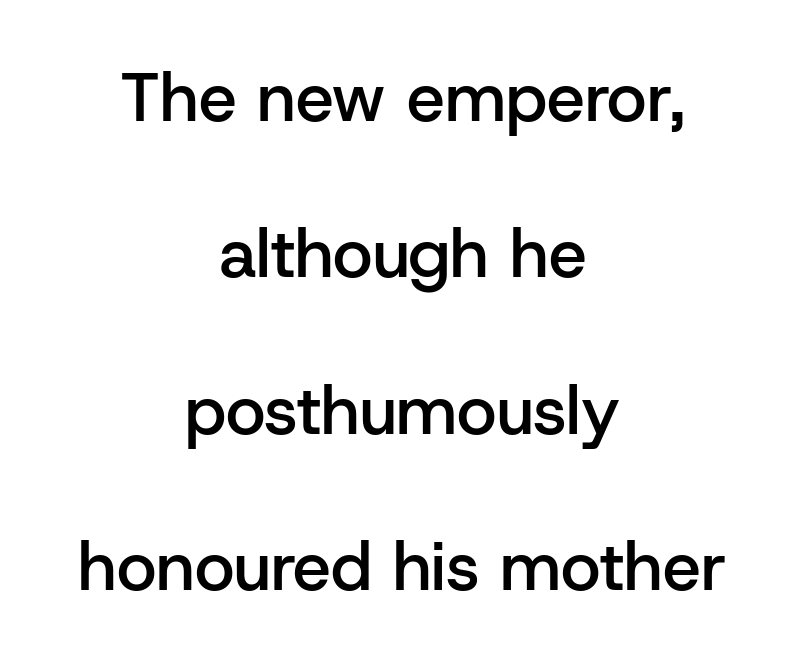
Q: Is the text bold? A: Semi-bold.
Q: Is the text italic (slanted)? A: No, it is upright.
Q: Is the typeface a serif or a sans-serif typeface? A: Sans-serif.
Q: Is the text underlined? A: No.
Q: How is the paragraph aligned? A: Centered.
Q: Is the spacing between letters normal or unusually wide? A: Normal.
Q: Is the spacing between lines tight, normal or loose? A: Loose.
Q: Width (condensed, normal, or wide)? A: Normal.
Q: Stroke contrast? A: Low.
Q: x-height? A: Medium.
Q: Monospaced? A: No.
